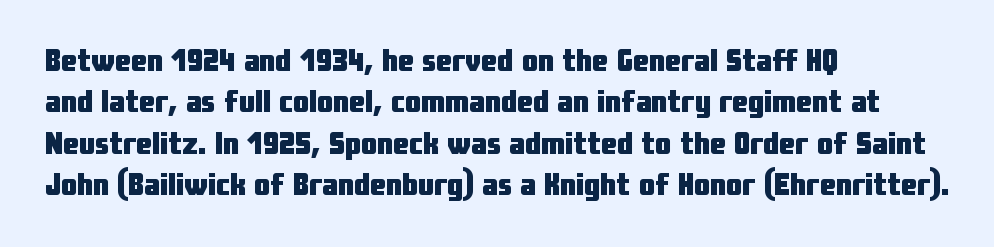
{"serif": "no", "italic": "no", "bold": "yes", "weight": "heavy", "width": "condensed", "stroke_contrast": "low", "x_height": "medium", "monospaced": "no", "underline": "no", "align": "left", "line_spacing": "normal", "line_spacing_ratio": 1.29, "letter_spacing": "normal", "letter_spacing_em": 0.0, "glyph_px": 32}
